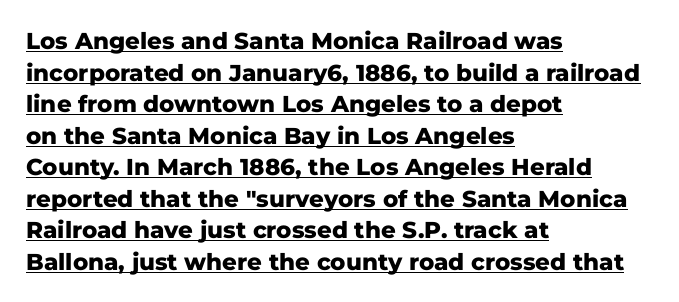
The image shows 23 px bold type, upright; set left-aligned, normal line spacing (1.37x), normal letter spacing, underlined.
